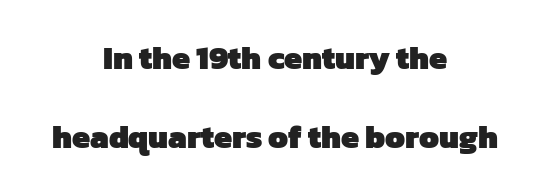
The image shows 32 px heavy sans-serif type; set centered, loose line spacing (2.48x), normal letter spacing, not underlined; low stroke contrast and a medium x-height.
